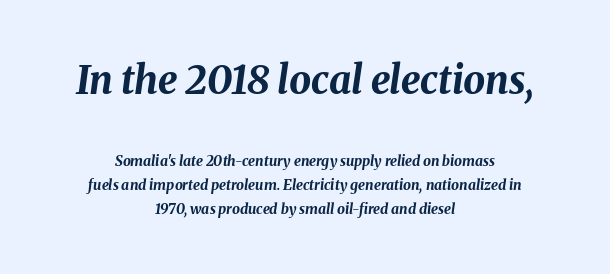
Q: Is the text bold? A: Yes.
Q: Is the text italic (slanted)? A: Yes, it leans right by about 8 degrees.
Q: Is the text underlined? A: No.
Q: How is the paragraph aligned? A: Centered.
Q: Is the spacing between letters normal or unusually wide? A: Normal.
Q: Is the spacing between lines tight, normal or loose? A: Normal.
Q: Which block of text is set in a larger size, the first (top) or the second (bottom)? A: The first (top) one.
Q: Width (condensed, normal, or wide)? A: Normal.
Q: Stroke contrast? A: Medium.
Q: x-height? A: Medium.
Q: Monospaced? A: No.
